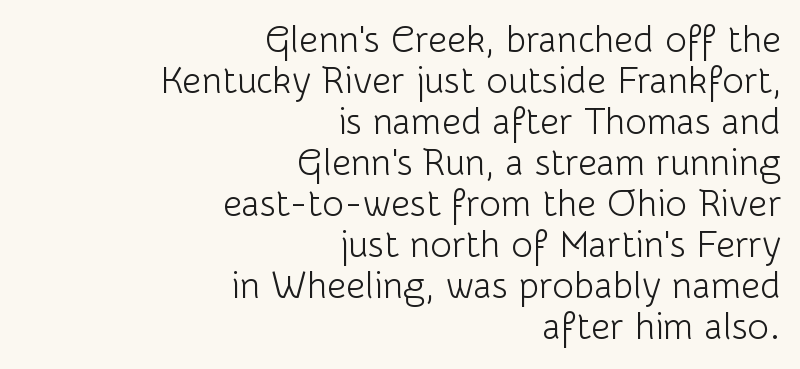
{"serif": "no", "italic": "no", "bold": "no", "weight": "light", "width": "normal", "stroke_contrast": "low", "x_height": "medium", "monospaced": "no", "underline": "no", "align": "right", "line_spacing": "tight", "line_spacing_ratio": 1.11, "letter_spacing": "normal", "letter_spacing_em": 0.0, "glyph_px": 37}
